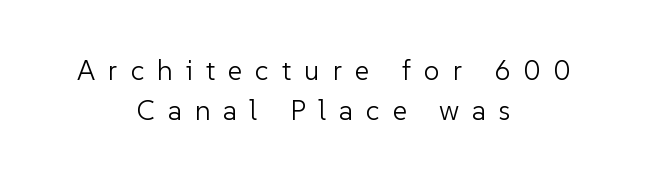
Descenders are the only things crossing below the line. You could not count columns in this text — the font is proportionally spaced. Horizontal bands of white between lines are of average thickness. No chunkiness to these letters — they're not bold.
